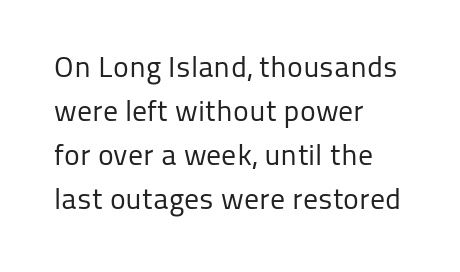
Q: Is the text bold? A: No.
Q: Is the text italic (slanted)? A: No, it is upright.
Q: Is the typeface a serif or a sans-serif typeface? A: Sans-serif.
Q: Is the text underlined? A: No.
Q: How is the paragraph aligned? A: Left-aligned.
Q: Is the spacing between letters normal or unusually wide? A: Normal.
Q: Is the spacing between lines tight, normal or loose? A: Normal.
Q: Width (condensed, normal, or wide)? A: Normal.
Q: Stroke contrast? A: Low.
Q: x-height? A: Medium.
Q: Monospaced? A: No.
